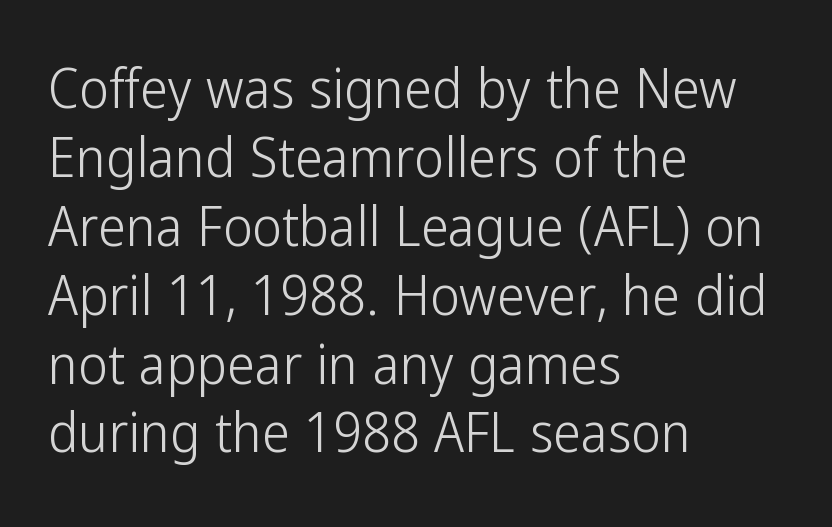
{"serif": "no", "italic": "no", "bold": "no", "weight": "light", "width": "condensed", "stroke_contrast": "low", "x_height": "medium", "monospaced": "no", "underline": "no", "align": "left", "line_spacing_ratio": 1.23, "letter_spacing": "normal", "letter_spacing_em": 0.0, "glyph_px": 56}
